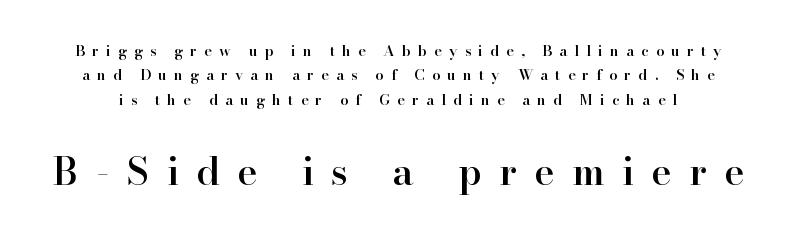
Q: Is the text bold? A: Semi-bold.
Q: Is the text italic (slanted)? A: No, it is upright.
Q: Is the typeface a serif or a sans-serif typeface? A: Serif.
Q: Is the text underlined? A: No.
Q: Is the spacing between letters normal or unusually wide? A: Unusually wide.
Q: Is the spacing between lines tight, normal or loose? A: Normal.
Q: Which block of text is set in a larger size, the first (top) or the second (bottom)? A: The second (bottom) one.
Q: Width (condensed, normal, or wide)? A: Normal.
Q: Stroke contrast? A: High.
Q: x-height? A: Small.
Q: Monospaced? A: No.
